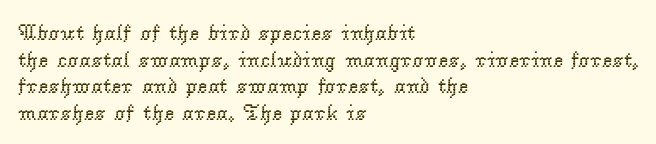
Q: Is the text bold? A: No.
Q: Is the text italic (slanted)? A: No, it is upright.
Q: Is the text underlined? A: No.
Q: How is the paragraph aligned? A: Left-aligned.
Q: Is the spacing between letters normal or unusually wide? A: Normal.
